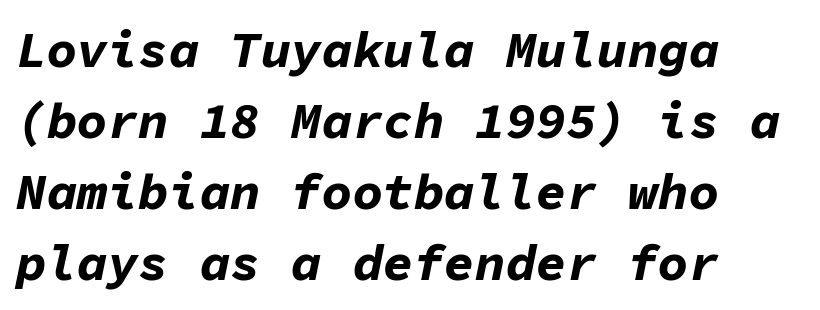
A student would call this left alignment; a typographer would say flush left, rag right. Check under the words: just untouched page. Weight check: bold — yes, fully. Regarding leading, the lines here are spaced in the standard way.
